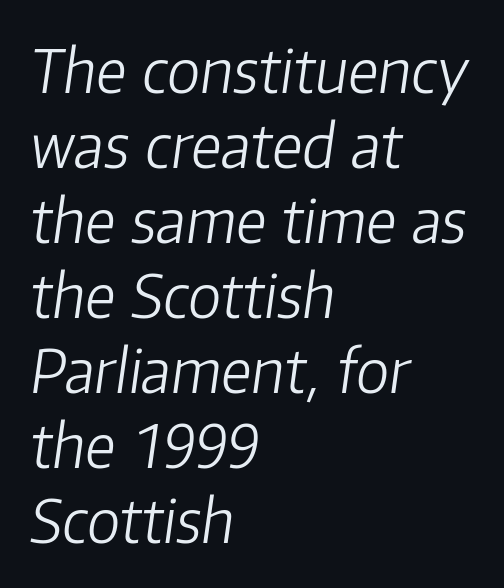
{"italic": "yes", "lean": "right", "slant_degrees": 8, "bold": "no", "weight": "light", "width": "normal", "stroke_contrast": "low", "x_height": "medium", "monospaced": "no", "underline": "no", "align": "left", "line_spacing": "normal", "line_spacing_ratio": 1.25, "letter_spacing": "normal", "letter_spacing_em": 0.0, "glyph_px": 60}
